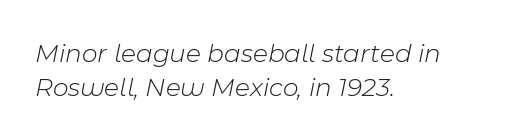
{"italic": "yes", "lean": "right", "slant_degrees": 11, "bold": "no", "underline": "no", "align": "left", "line_spacing": "normal", "line_spacing_ratio": 1.27, "letter_spacing": "normal", "letter_spacing_em": 0.0, "glyph_px": 27}
